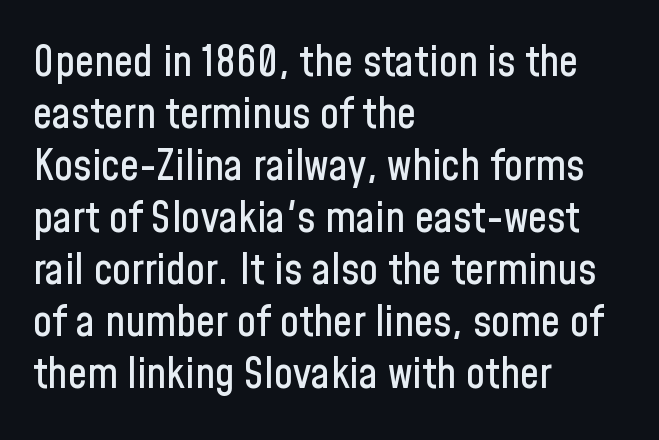
Q: Is the text italic (slanted)? A: No, it is upright.
Q: Is the typeface a serif or a sans-serif typeface? A: Sans-serif.
Q: Is the text underlined? A: No.
Q: How is the paragraph aligned? A: Left-aligned.
Q: Is the spacing between letters normal or unusually wide? A: Normal.
Q: Width (condensed, normal, or wide)? A: Condensed.
Q: Stroke contrast? A: Low.
Q: x-height? A: Medium.
Q: Monospaced? A: No.
